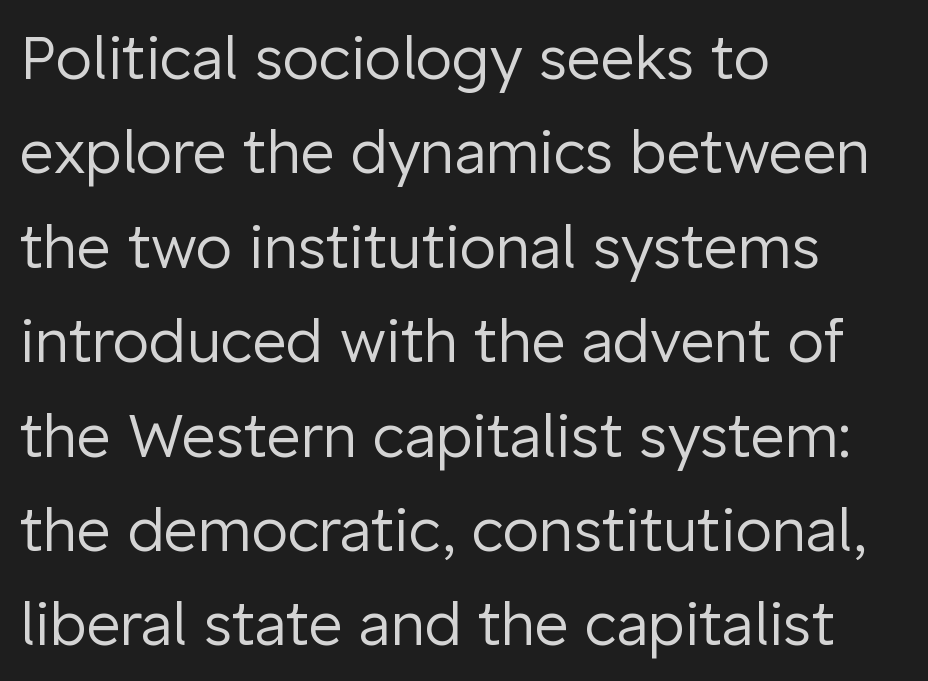
Q: Is the text bold? A: No.
Q: Is the text italic (slanted)? A: No, it is upright.
Q: Is the typeface a serif or a sans-serif typeface? A: Sans-serif.
Q: Is the text underlined? A: No.
Q: How is the paragraph aligned? A: Left-aligned.
Q: Is the spacing between letters normal or unusually wide? A: Normal.
Q: Is the spacing between lines tight, normal or loose? A: Normal.
Q: Width (condensed, normal, or wide)? A: Normal.
Q: Stroke contrast? A: Low.
Q: x-height? A: Medium.
Q: Monospaced? A: No.
